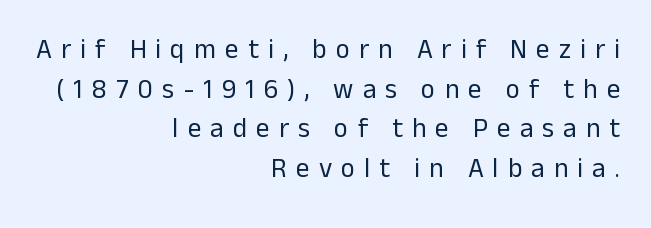
The image shows 27 px text type, upright; set right-aligned, normal line spacing (1.47x), unusually wide letter spacing (+0.34 em), not underlined.
